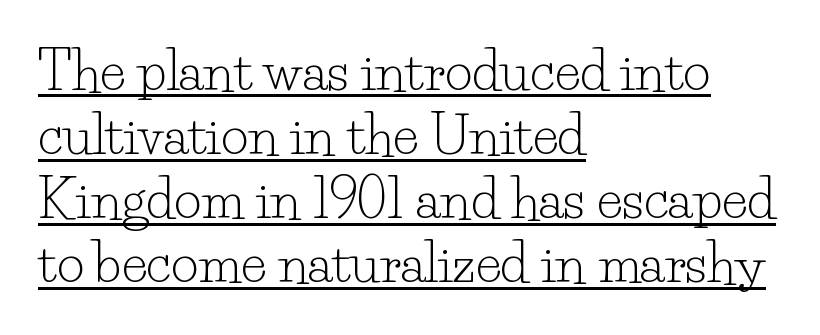
Q: Is the text bold? A: No.
Q: Is the text italic (slanted)? A: No, it is upright.
Q: Is the typeface a serif or a sans-serif typeface? A: Serif.
Q: Is the text underlined? A: Yes.
Q: How is the paragraph aligned? A: Left-aligned.
Q: Is the spacing between letters normal or unusually wide? A: Normal.
Q: Width (condensed, normal, or wide)? A: Normal.
Q: Stroke contrast? A: Low.
Q: x-height? A: Small.
Q: Monospaced? A: No.
